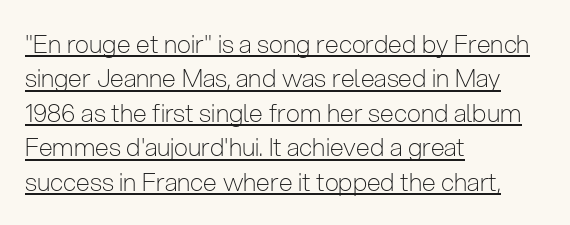
Q: Is the text bold? A: No.
Q: Is the text italic (slanted)? A: No, it is upright.
Q: Is the text underlined? A: Yes.
Q: How is the paragraph aligned? A: Left-aligned.
Q: Is the spacing between letters normal or unusually wide? A: Normal.
Q: Is the spacing between lines tight, normal or loose? A: Normal.
